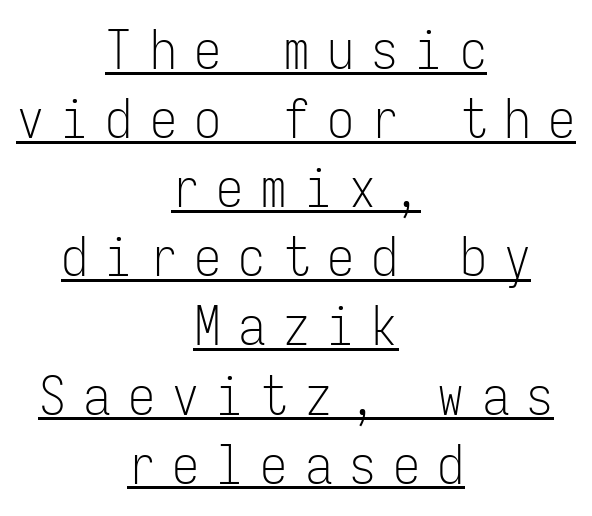
Q: Is the text bold? A: No.
Q: Is the text italic (slanted)? A: No, it is upright.
Q: Is the typeface a serif or a sans-serif typeface? A: Sans-serif.
Q: Is the text underlined? A: Yes.
Q: How is the paragraph aligned? A: Centered.
Q: Is the spacing between letters normal or unusually wide? A: Unusually wide.
Q: Is the spacing between lines tight, normal or loose? A: Normal.
Q: Width (condensed, normal, or wide)? A: Condensed.
Q: Stroke contrast? A: Low.
Q: x-height? A: Medium.
Q: Monospaced? A: Yes.
